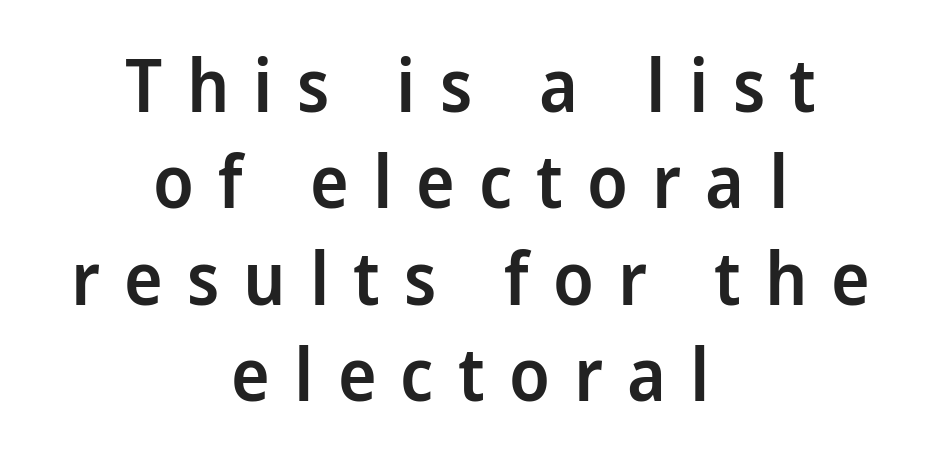
Q: Is the text bold? A: Semi-bold.
Q: Is the text italic (slanted)? A: No, it is upright.
Q: Is the typeface a serif or a sans-serif typeface? A: Sans-serif.
Q: Is the text underlined? A: No.
Q: How is the paragraph aligned? A: Centered.
Q: Is the spacing between letters normal or unusually wide? A: Unusually wide.
Q: Is the spacing between lines tight, normal or loose? A: Normal.
Q: Width (condensed, normal, or wide)? A: Normal.
Q: Stroke contrast? A: Low.
Q: x-height? A: Medium.
Q: Monospaced? A: No.
